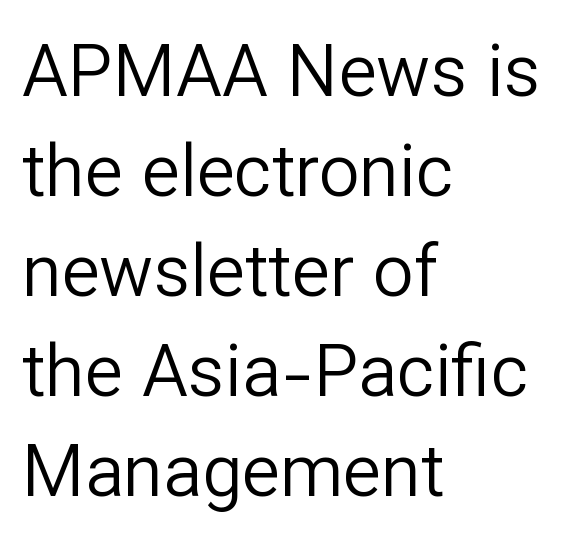
{"serif": "no", "italic": "no", "bold": "no", "weight": "regular", "width": "normal", "stroke_contrast": "low", "x_height": "medium", "monospaced": "no", "underline": "no", "align": "left", "line_spacing": "normal", "line_spacing_ratio": 1.39, "letter_spacing": "normal", "letter_spacing_em": 0.0, "glyph_px": 72}
